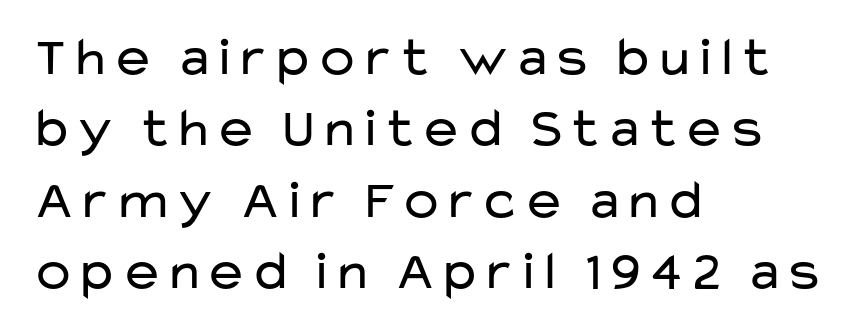
This is not heavy type; no bold has been used. Leading matches the norm, producing a regular column. The face used here is proportionally spaced, like ordinary book or web type. Upright lettering throughout. These lines are composed in type without serifs.
